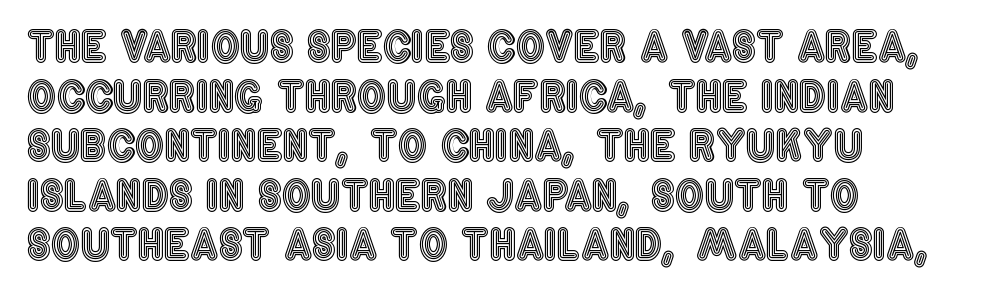
There is no visible air inserted between adjacent glyphs. A classic flush-left, rag-right setting is used for this passage. Descenders are the only things crossing below the line. This sample has the flowing, uneven cadence of proportional lettering. Posture: vertical.
